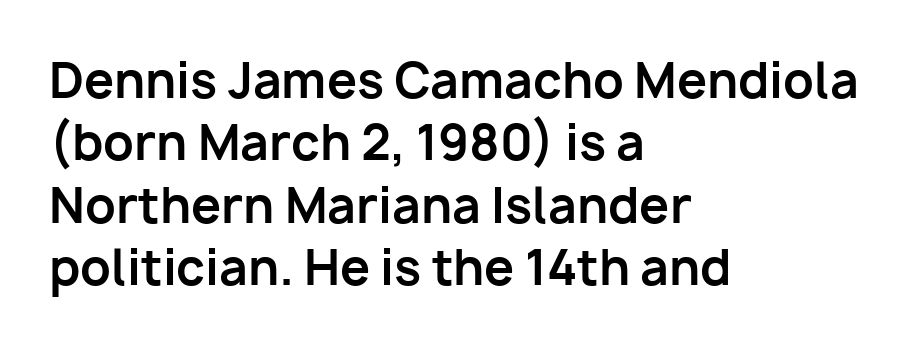
{"serif": "no", "italic": "no", "bold": "yes", "weight": "bold", "width": "normal", "stroke_contrast": "low", "x_height": "medium", "monospaced": "no", "underline": "no", "align": "left", "line_spacing": "normal", "line_spacing_ratio": 1.3, "letter_spacing": "normal", "letter_spacing_em": 0.0, "glyph_px": 48}
